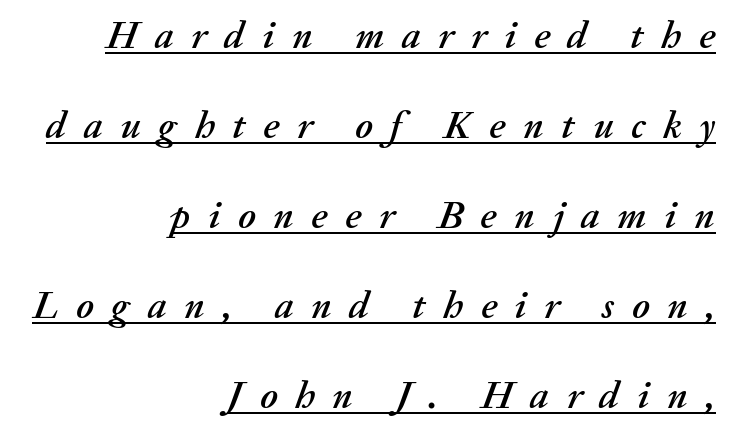
Students, observe the line beneath the letters — that is underlining. Designer's note — italics engaged. This sample has the flowing, uneven cadence of proportional lettering. The paragraph shown leans on its right margin. This rendering widens character spacing well past its baseline value. A typesetter would call this leading open, well beyond the default.
